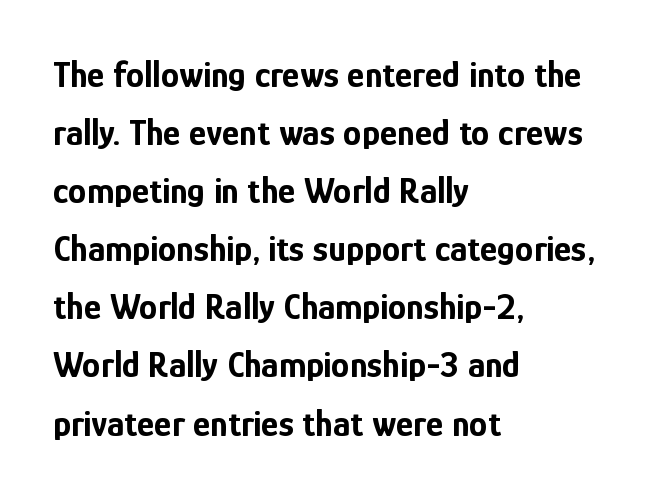
The image shows 37 px bold, condensed sans-serif type, upright; set left-aligned, normal line spacing (1.57x), normal letter spacing, not underlined; low stroke contrast and a medium x-height.
